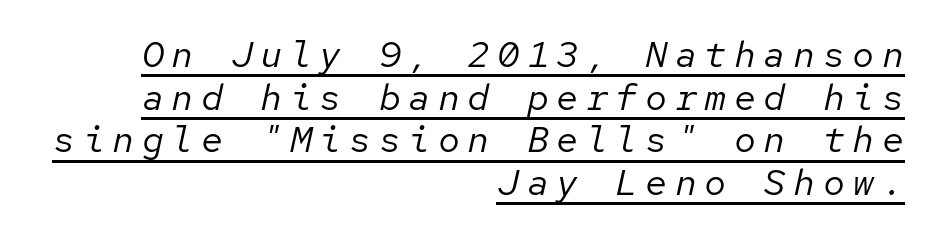
The image shows 37 px regular-weight type, italic (leaning right), monospaced; set right-aligned, tight line spacing (1.15x), unusually wide letter spacing (+0.2 em), underlined; low stroke contrast and a medium x-height.
